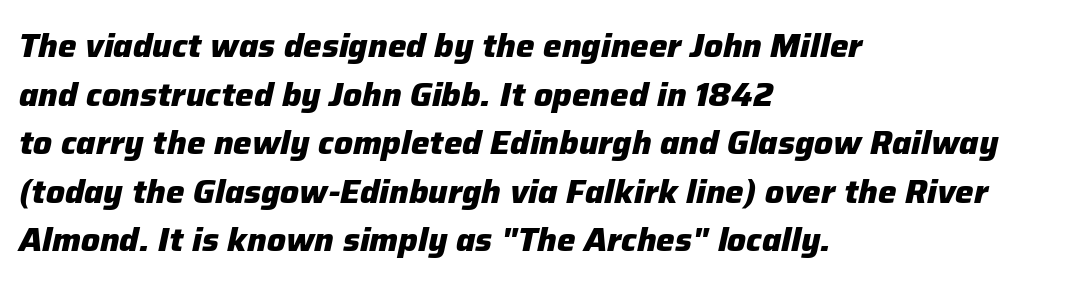
{"italic": "yes", "lean": "right", "slant_degrees": 12, "bold": "yes", "weight": "heavy", "width": "normal", "stroke_contrast": "low", "x_height": "medium", "monospaced": "no", "underline": "no", "align": "left", "line_spacing": "normal", "line_spacing_ratio": 1.47, "letter_spacing": "normal", "letter_spacing_em": 0.0, "glyph_px": 33}
